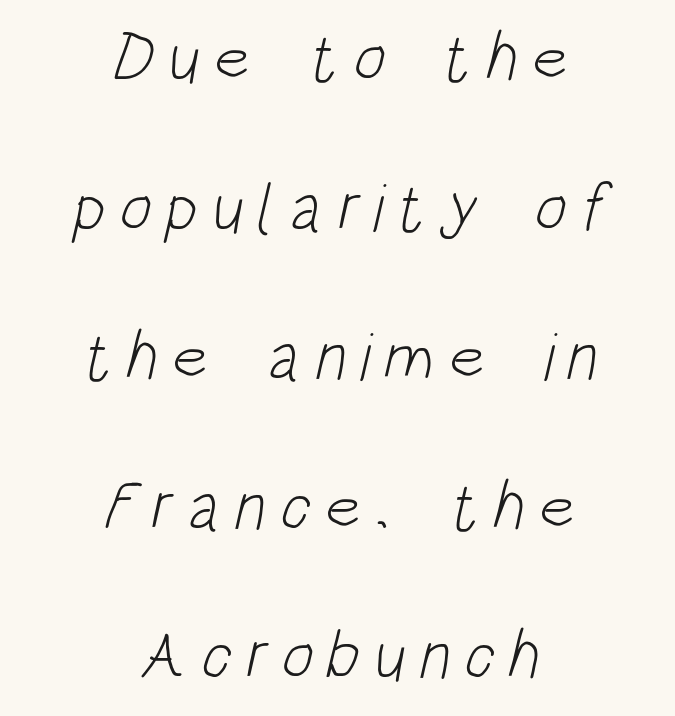
{"serif": "no", "bold": "no", "weight": "light", "width": "condensed", "stroke_contrast": "low", "x_height": "large", "monospaced": "no", "underline": "no", "align": "center", "line_spacing": "loose", "line_spacing_ratio": 2.2, "letter_spacing": "wide", "letter_spacing_em": 0.2, "glyph_px": 68}
